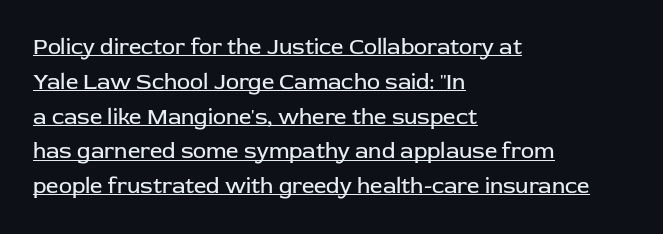
{"italic": "no", "bold": "no", "underline": "yes", "align": "left", "line_spacing": "normal", "line_spacing_ratio": 1.58, "letter_spacing": "normal", "letter_spacing_em": 0.0, "glyph_px": 22}
